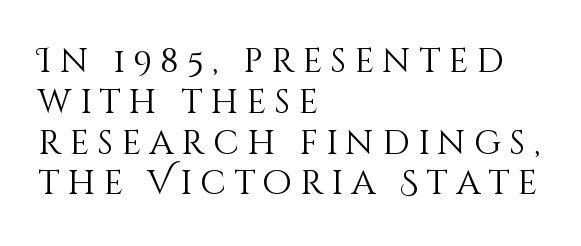
These lines are rendered in a variable-pitch font. Just letters on the line, the space beneath them empty. A light-to-regular cut is what we see here. These lines are set flush left with a ragged right edge. Here the glyphs are tracked loosely, breaking word shapes into spaced letters.
